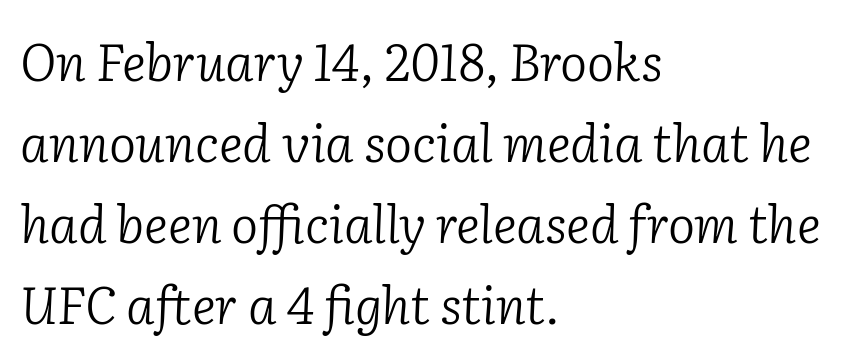
A typesetter would call this proportional, since set widths differ per character. Is the block centered? No — it sits flush against the left margin. Is this a heavy cut? Hardly; it is regular or lighter. Emphasis-style slanted type is in use.
